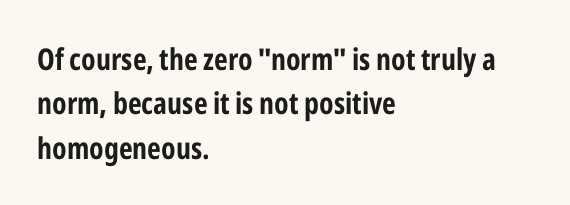
The image shows 30 px condensed sans-serif type, upright; set left-aligned, normal line spacing (1.48x), normal letter spacing, not underlined; low stroke contrast and a medium x-height.
